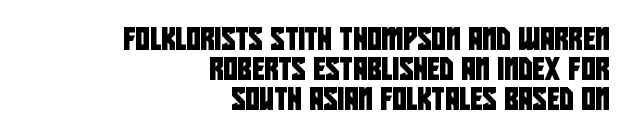
Alignment: flush right. Check under the words: just untouched page. The rows are spaced the way most documents space them. Inter-character spacing is left at the font's built-in metrics.
